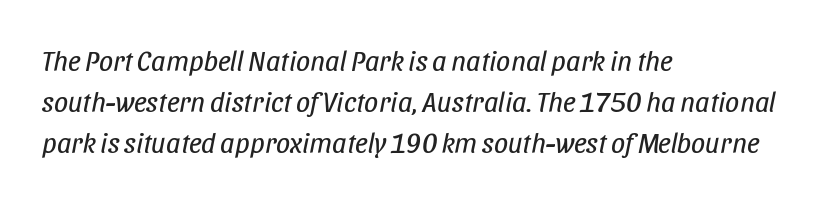
{"italic": "yes", "lean": "right", "slant_degrees": 11, "bold": "no", "weight": "regular", "width": "condensed", "stroke_contrast": "low", "x_height": "large", "monospaced": "no", "underline": "no", "align": "left", "line_spacing": "normal", "line_spacing_ratio": 1.46, "letter_spacing": "normal", "letter_spacing_em": 0.0, "glyph_px": 28}
